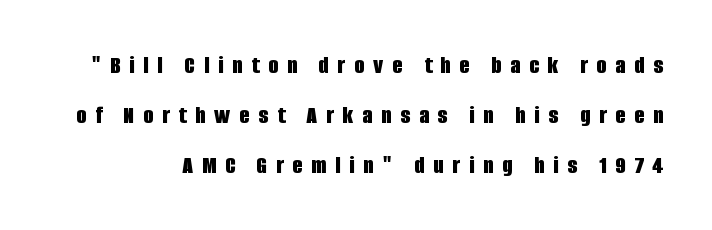
The image shows 26 px bold type, upright; set loose line spacing (1.92x), unusually wide letter spacing (+0.34 em), not underlined.
